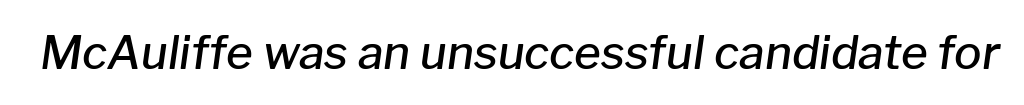
{"italic": "yes", "lean": "right", "slant_degrees": 8, "bold": "semi", "weight": "semibold", "width": "normal", "stroke_contrast": "low", "x_height": "medium", "monospaced": "no", "underline": "no", "letter_spacing": "normal", "letter_spacing_em": 0.0, "glyph_px": 46}
